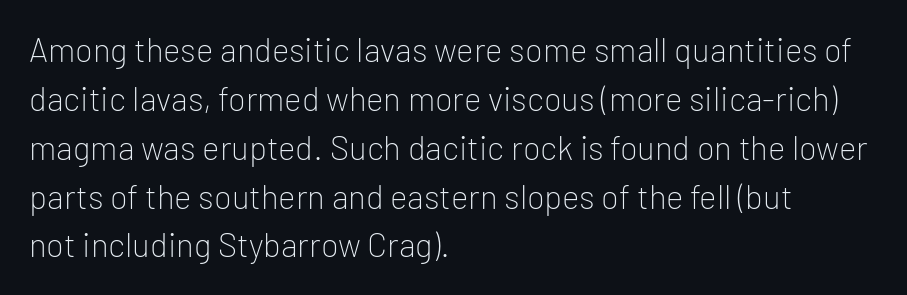
Q: Is the text bold? A: No.
Q: Is the text italic (slanted)? A: No, it is upright.
Q: Is the typeface a serif or a sans-serif typeface? A: Sans-serif.
Q: Is the text underlined? A: No.
Q: How is the paragraph aligned? A: Left-aligned.
Q: Is the spacing between letters normal or unusually wide? A: Normal.
Q: Is the spacing between lines tight, normal or loose? A: Normal.
Q: Width (condensed, normal, or wide)? A: Normal.
Q: Stroke contrast? A: Low.
Q: x-height? A: Medium.
Q: Monospaced? A: No.
